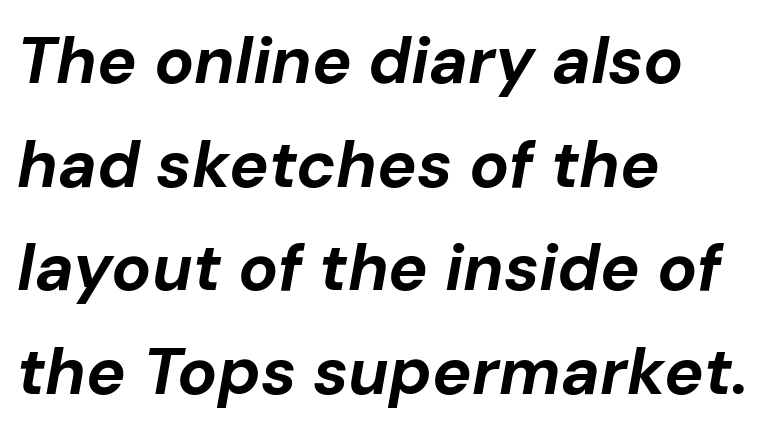
{"italic": "yes", "lean": "right", "slant_degrees": 10, "bold": "yes", "weight": "bold", "width": "normal", "stroke_contrast": "low", "x_height": "medium", "monospaced": "no", "underline": "no", "align": "left", "line_spacing": "normal", "line_spacing_ratio": 1.57, "letter_spacing": "normal", "letter_spacing_em": 0.0, "glyph_px": 66}
